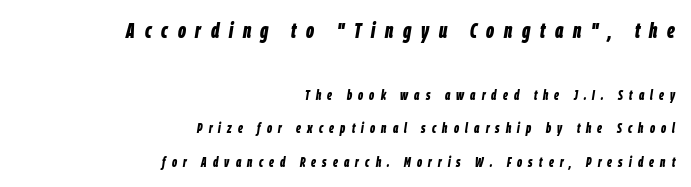
The image shows 22 px bold type, italic (leaning right); set right-aligned, loose line spacing (2.38x), unusually wide letter spacing (+0.44 em), not underlined; the first (top) block is 1.57x larger.
